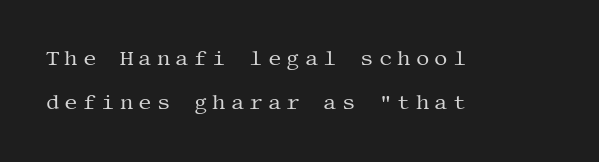
Q: Is the text bold? A: No.
Q: Is the text italic (slanted)? A: No, it is upright.
Q: Is the text underlined? A: No.
Q: How is the paragraph aligned? A: Left-aligned.
Q: Is the spacing between letters normal or unusually wide? A: Unusually wide.
Q: Is the spacing between lines tight, normal or loose? A: Loose.
